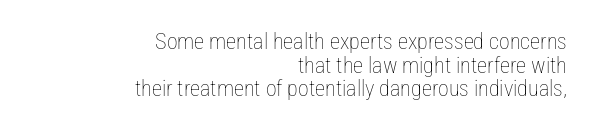
Designer's note — italics off, roman on. The characters are drawn with everyday or finer stroke widths. Is there much room between lines? No — they nearly touch. All the whitespace from short lines collects on the left. The words here are not underlined.
